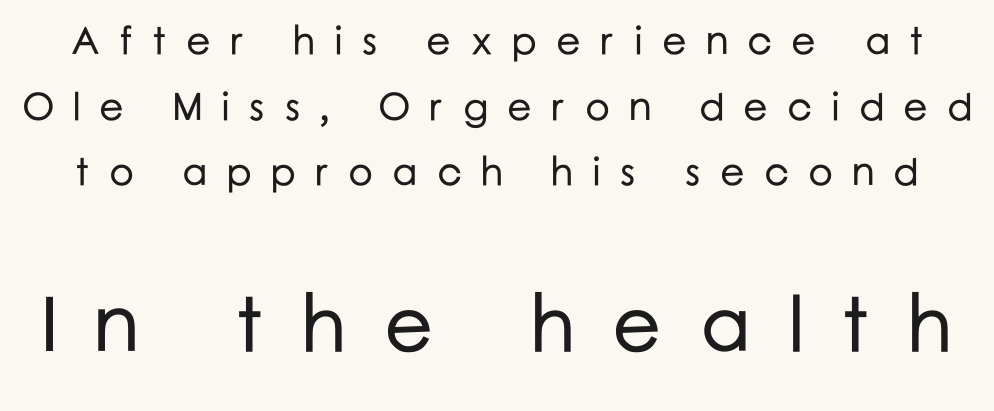
Type without underlining. To sum up the face: it is a sans, with no serifs. Here the glyphs are tracked loosely, breaking word shapes into spaced letters. Designer's note — italics off, roman on. A typesetter would call this proportional, since set widths differ per character.
